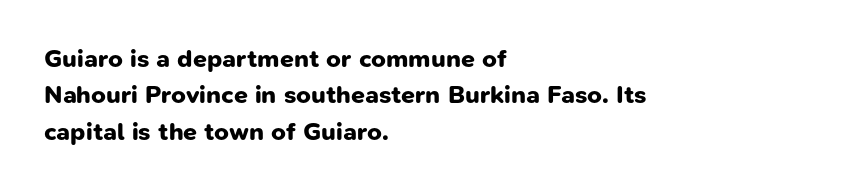
{"bold": "yes", "underline": "no", "align": "left", "line_spacing": "normal", "line_spacing_ratio": 1.46, "letter_spacing": "normal", "letter_spacing_em": 0.0, "glyph_px": 25}
